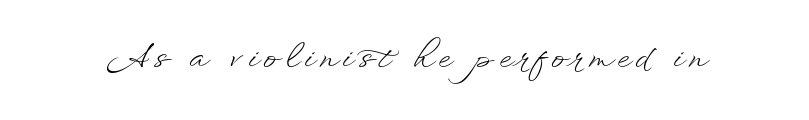
The letters advance in unequal steps, a hallmark of proportional type. Unmarked baselines from the first word to the last. The passage shown is not bold in any degree.
